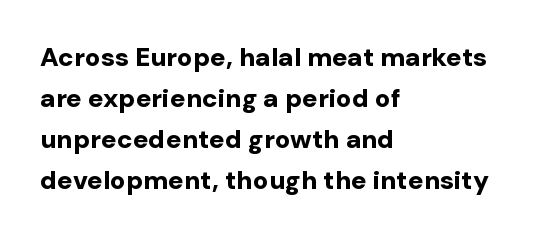
{"italic": "no", "bold": "yes", "underline": "no", "align": "left", "line_spacing": "normal", "line_spacing_ratio": 1.58, "letter_spacing": "normal", "letter_spacing_em": 0.0, "glyph_px": 26}
